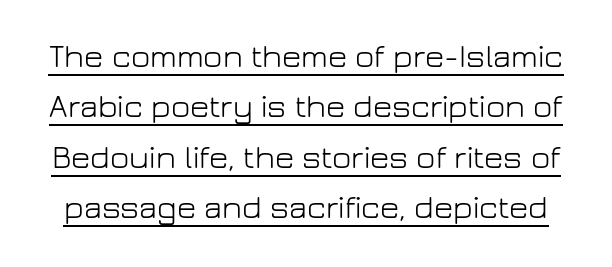
The image shows 33 px light sans-serif type, upright; set normal line spacing (1.53x), normal letter spacing, underlined; low stroke contrast and a medium x-height.
